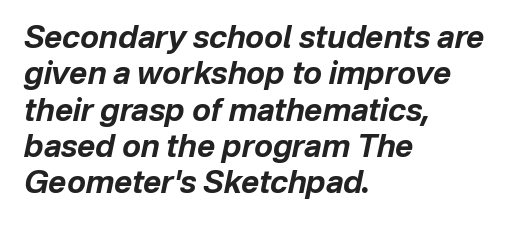
{"italic": "yes", "lean": "right", "slant_degrees": 12, "bold": "yes", "weight": "bold", "width": "normal", "stroke_contrast": "low", "x_height": "medium", "monospaced": "no", "underline": "no", "align": "left", "line_spacing_ratio": 1.17, "letter_spacing": "normal", "letter_spacing_em": 0.0, "glyph_px": 31}
